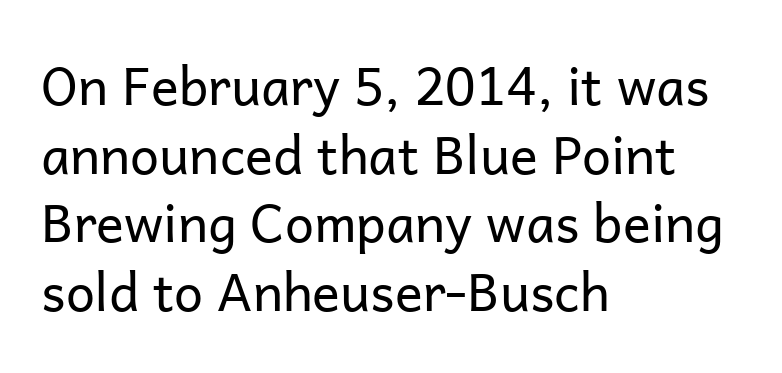
The lettering holds an erect, upright posture throughout. These lines keep a tight, regular rhythm from letter to letter. Lines of text with bare space underneath. Does the copy run flush right? No — it runs flush left. Bold? No — there's no thickening of the strokes. You could not count columns in this text — the font is proportionally spaced.
